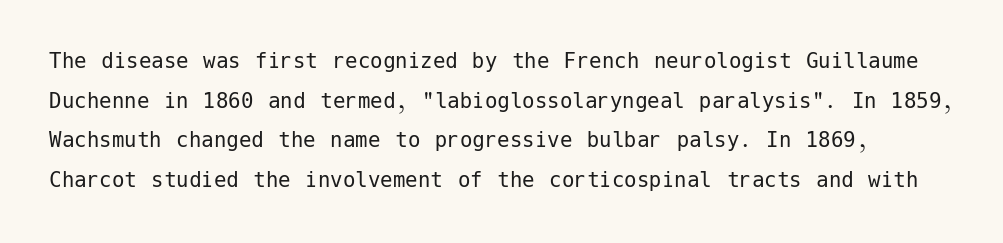
Q: Is the text bold? A: No.
Q: Is the text italic (slanted)? A: No, it is upright.
Q: Is the text underlined? A: No.
Q: Is the spacing between letters normal or unusually wide? A: Normal.
Q: Is the spacing between lines tight, normal or loose? A: Normal.
